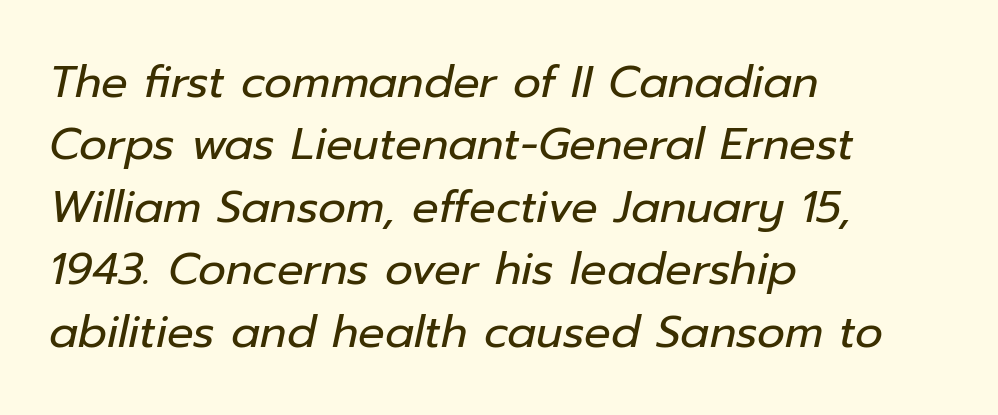
{"italic": "yes", "lean": "right", "slant_degrees": 12, "bold": "no", "weight": "regular", "width": "normal", "stroke_contrast": "low", "x_height": "medium", "monospaced": "no", "underline": "no", "align": "left", "line_spacing": "normal", "line_spacing_ratio": 1.42, "letter_spacing": "normal", "letter_spacing_em": 0.0, "glyph_px": 44}
